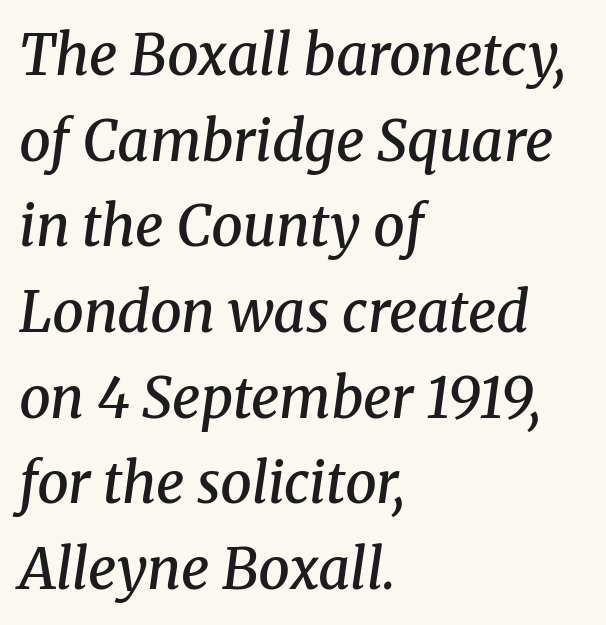
{"serif": "yes", "italic": "yes", "lean": "right", "slant_degrees": 8, "bold": "semi", "weight": "semibold", "width": "normal", "stroke_contrast": "medium", "x_height": "medium", "monospaced": "no", "underline": "no", "align": "left", "line_spacing": "normal", "line_spacing_ratio": 1.53, "letter_spacing": "normal", "letter_spacing_em": 0.0, "glyph_px": 56}
